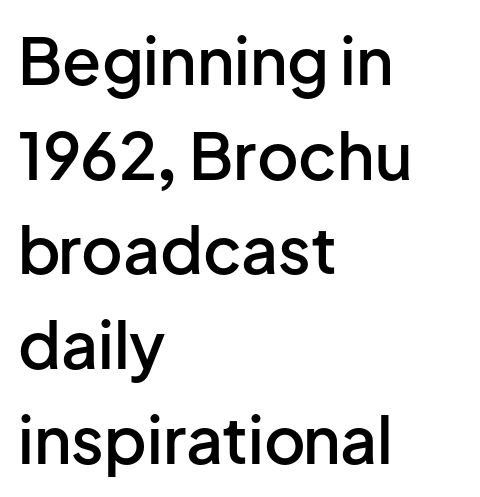
Each row of text sits above clean, open space. The glyphs have the mass of a demibold cut, below bold. Words appear dense and cohesive because spacing is normal. The face used here is proportionally spaced, like ordinary book or web type. Each line starts at the same left margin while the right side varies. Every stem runs plumb, perpendicular to the baseline.
